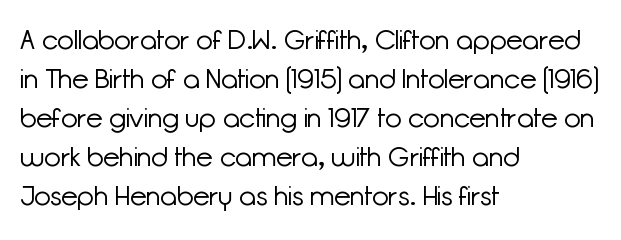
Q: Is the text bold? A: No.
Q: Is the text italic (slanted)? A: No, it is upright.
Q: Is the text underlined? A: No.
Q: How is the paragraph aligned? A: Left-aligned.
Q: Is the spacing between letters normal or unusually wide? A: Normal.
Q: Is the spacing between lines tight, normal or loose? A: Normal.
